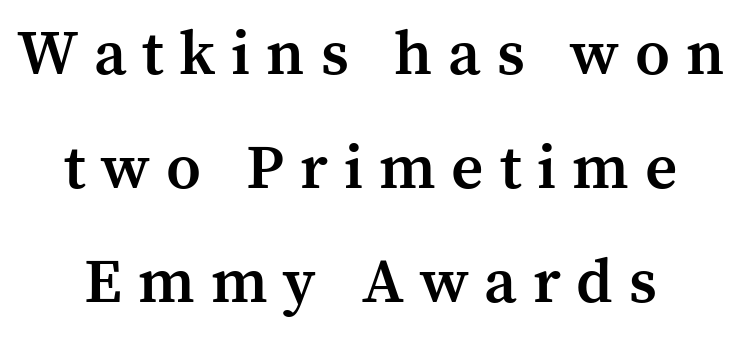
{"serif": "yes", "italic": "no", "bold": "semi", "weight": "semibold", "width": "normal", "stroke_contrast": "medium", "x_height": "medium", "monospaced": "no", "underline": "no", "line_spacing_ratio": 1.81, "letter_spacing": "wide", "letter_spacing_em": 0.25, "glyph_px": 63}
